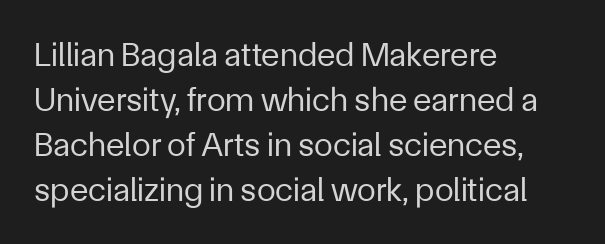
The image shows 34 px regular-weight sans-serif type, upright; set left-aligned, normal line spacing (1.32x), normal letter spacing, not underlined; low stroke contrast and a medium x-height.
